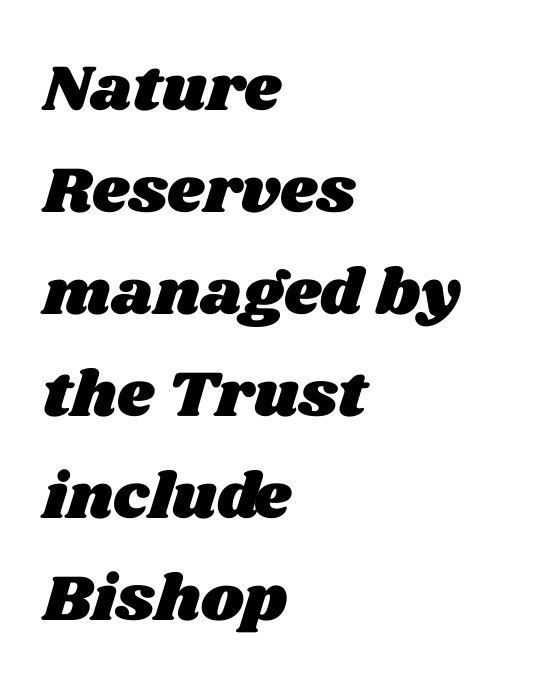
Q: Is the text underlined? A: No.
Q: How is the paragraph aligned? A: Left-aligned.
Q: Is the spacing between letters normal or unusually wide? A: Normal.
Q: Is the spacing between lines tight, normal or loose? A: Normal.
Q: Width (condensed, normal, or wide)? A: Wide.
Q: Stroke contrast? A: Medium.
Q: x-height? A: Large.
Q: Monospaced? A: No.
